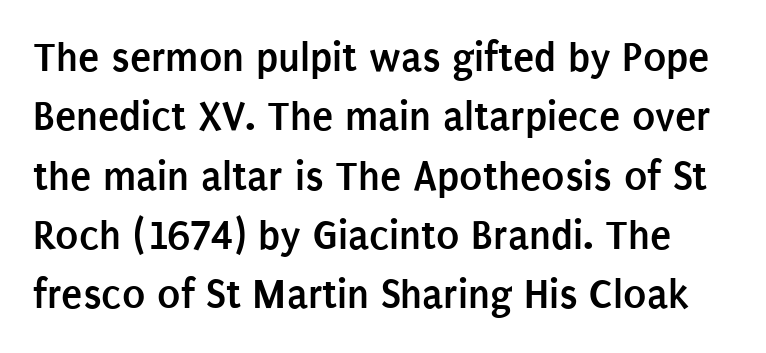
The image shows 43 px semibold, condensed sans-serif type, upright; set normal line spacing (1.38x), normal letter spacing, not underlined; low stroke contrast and a large x-height.
